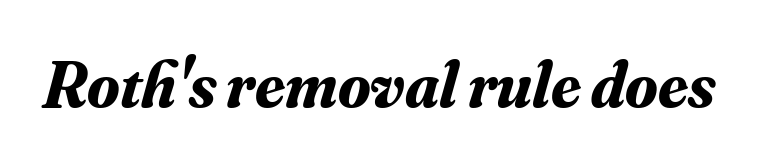
Q: Is the text bold? A: Yes.
Q: Is the text italic (slanted)? A: Yes, it leans right by about 16 degrees.
Q: Is the typeface a serif or a sans-serif typeface? A: Serif.
Q: Is the text underlined? A: No.
Q: Is the spacing between letters normal or unusually wide? A: Normal.
Q: Width (condensed, normal, or wide)? A: Normal.
Q: Stroke contrast? A: Medium.
Q: x-height? A: Small.
Q: Monospaced? A: No.
